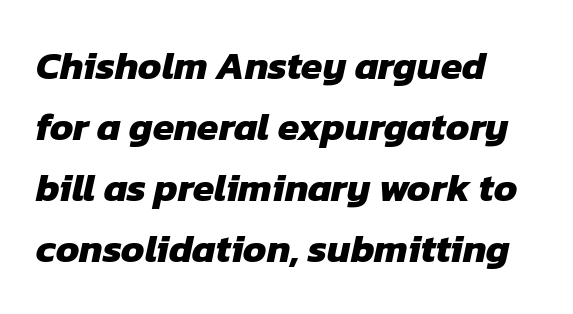
The image shows 39 px heavy sans-serif type; set left-aligned, normal line spacing (1.56x), normal letter spacing, not underlined; low stroke contrast and a medium x-height.
